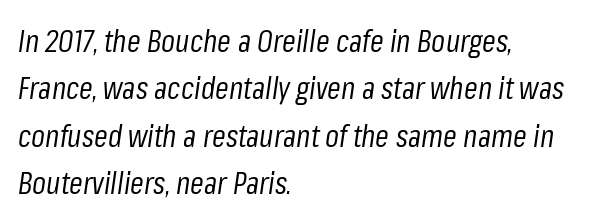
The image shows 31 px regular-weight, condensed type, italic (leaning right); set left-aligned, normal line spacing (1.53x), normal letter spacing, not underlined; low stroke contrast and a medium x-height.
